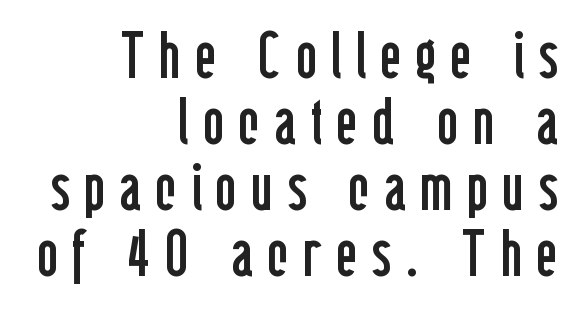
The image shows 66 px regular-weight, condensed sans-serif type, upright; set right-aligned, tight line spacing (1.0x), unusually wide letter spacing (+0.21 em), not underlined; low stroke contrast and a medium x-height.
